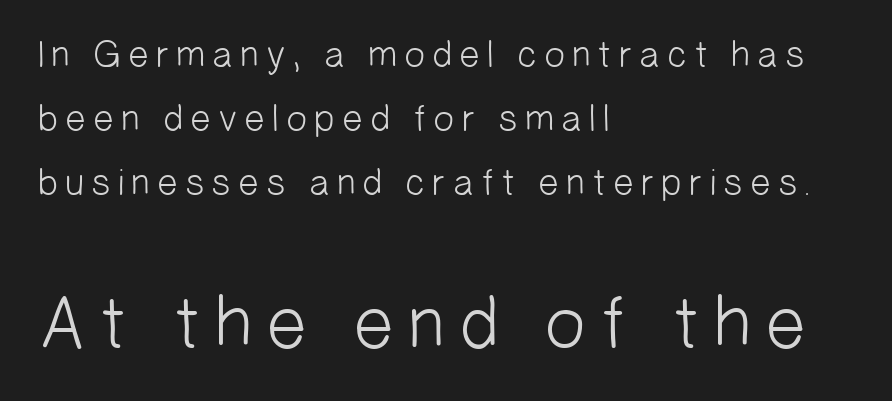
{"serif": "no", "bold": "no", "weight": "light", "width": "normal", "stroke_contrast": "low", "x_height": "medium", "monospaced": "no", "underline": "no", "align": "left", "line_spacing": "normal", "line_spacing_ratio": 1.68, "larger_block": "second", "size_ratio": 1.97, "glyph_px": 75}
